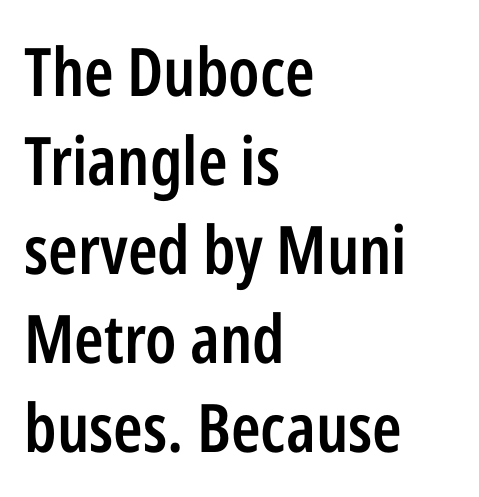
The image shows 67 px semibold, condensed sans-serif type, upright; set left-aligned, normal line spacing (1.33x), normal letter spacing, not underlined; low stroke contrast and a medium x-height.
